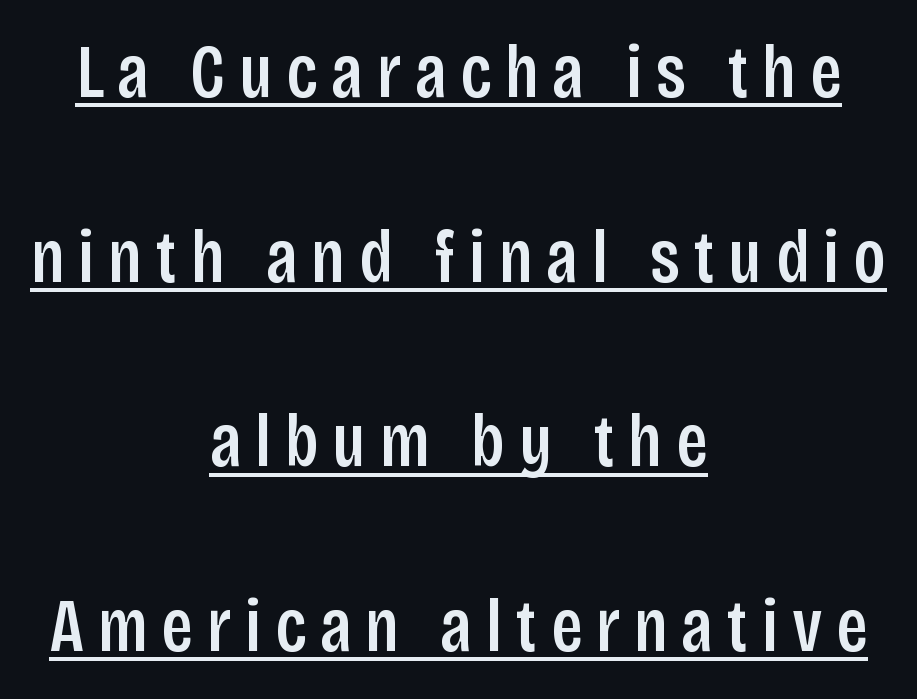
Q: Is the text italic (slanted)? A: No, it is upright.
Q: Is the typeface a serif or a sans-serif typeface? A: Sans-serif.
Q: Is the text underlined? A: Yes.
Q: How is the paragraph aligned? A: Centered.
Q: Is the spacing between lines tight, normal or loose? A: Loose.
Q: Width (condensed, normal, or wide)? A: Condensed.
Q: Stroke contrast? A: Low.
Q: x-height? A: Large.
Q: Monospaced? A: No.
